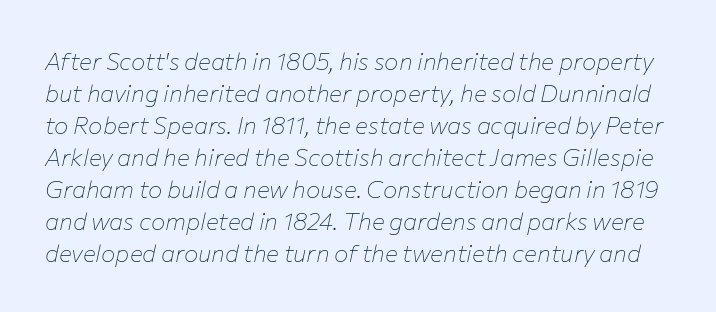
Q: Is the text bold? A: No.
Q: Is the text italic (slanted)? A: Yes, it leans right by about 12 degrees.
Q: Is the text underlined? A: No.
Q: Is the spacing between letters normal or unusually wide? A: Normal.
Q: Is the spacing between lines tight, normal or loose? A: Normal.
